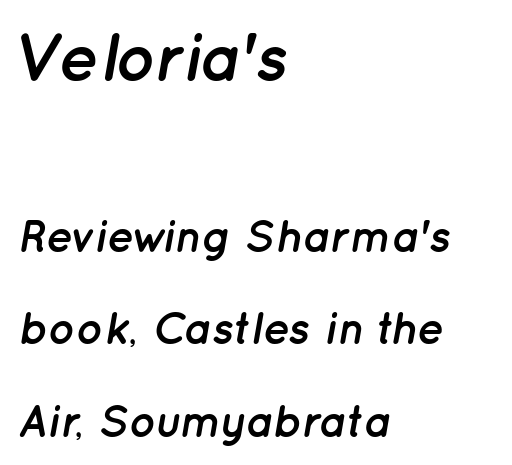
{"italic": "yes", "lean": "right", "slant_degrees": 12, "bold": "yes", "weight": "semibold", "width": "normal", "stroke_contrast": "low", "x_height": "medium", "monospaced": "no", "underline": "no", "align": "left", "line_spacing": "loose", "line_spacing_ratio": 2.06, "letter_spacing": "normal", "letter_spacing_em": 0.0, "larger_block": "first", "size_ratio": 1.49, "glyph_px": 67}
